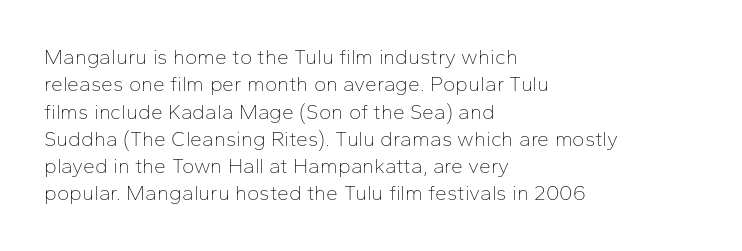
The image shows 21 px text type, upright; set left-aligned, normal line spacing (1.3x), normal letter spacing, not underlined.
